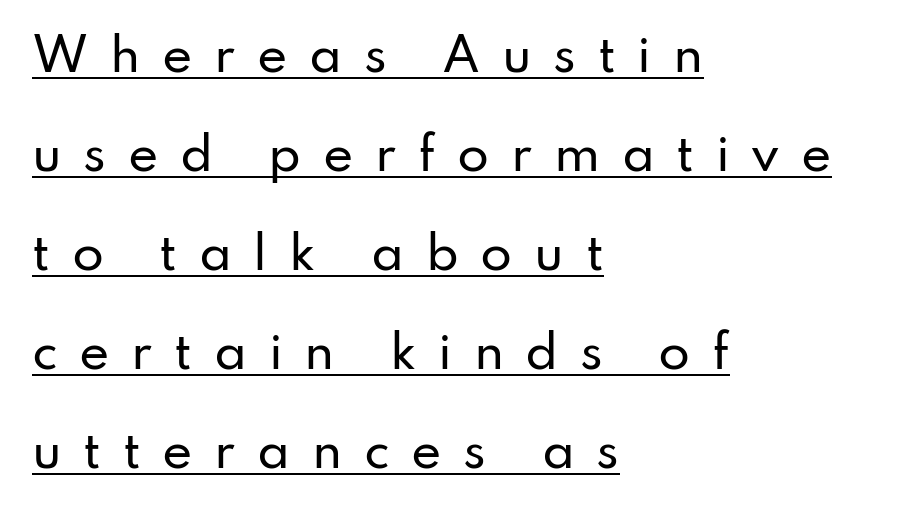
{"serif": "no", "italic": "no", "width": "normal", "stroke_contrast": "low", "x_height": "small", "monospaced": "no", "underline": "yes", "align": "left", "line_spacing": "loose", "line_spacing_ratio": 2.15, "letter_spacing": "wide", "letter_spacing_em": 0.47, "glyph_px": 46}
